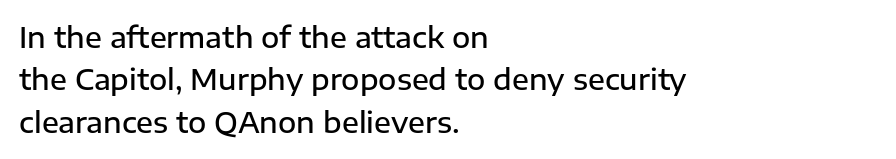
How are the letters spaced? Ordinarily, with no added tracking. This rendering features lettering with no underline. Note the varied advance widths — an 'i' is clearly narrower than an 'm'. These lines were composed using upright roman letters. A semibold gives these letters moderate extra thickness, short of bold.
